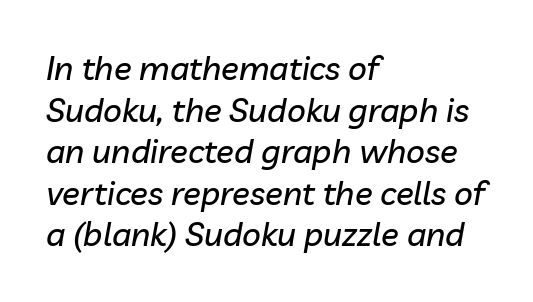
Q: Is the text italic (slanted)? A: Yes, it leans right by about 10 degrees.
Q: Is the text underlined? A: No.
Q: How is the paragraph aligned? A: Left-aligned.
Q: Is the spacing between letters normal or unusually wide? A: Normal.
Q: Is the spacing between lines tight, normal or loose? A: Normal.
Q: Width (condensed, normal, or wide)? A: Normal.
Q: Stroke contrast? A: Low.
Q: x-height? A: Medium.
Q: Monospaced? A: No.
